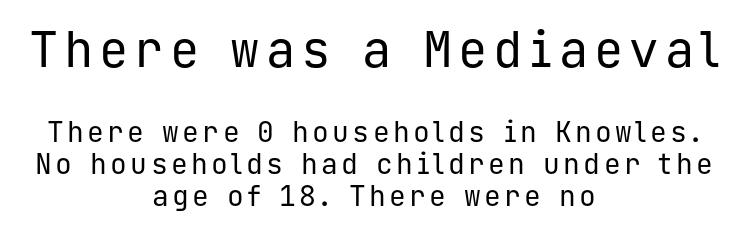
The image shows 49 px regular-weight sans-serif type, upright, monospaced; set centered, tight line spacing (1.15x), not underlined; the first (top) block is 1.75x larger; low stroke contrast and a medium x-height.
